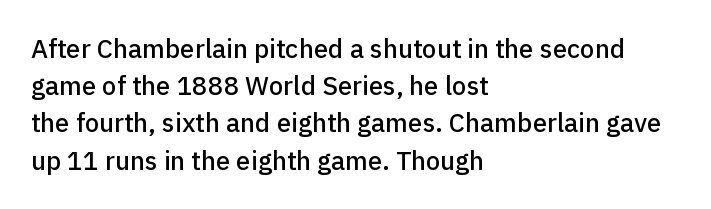
Q: Is the text italic (slanted)? A: No, it is upright.
Q: Is the text underlined? A: No.
Q: How is the paragraph aligned? A: Left-aligned.
Q: Is the spacing between letters normal or unusually wide? A: Normal.
Q: Is the spacing between lines tight, normal or loose? A: Normal.
